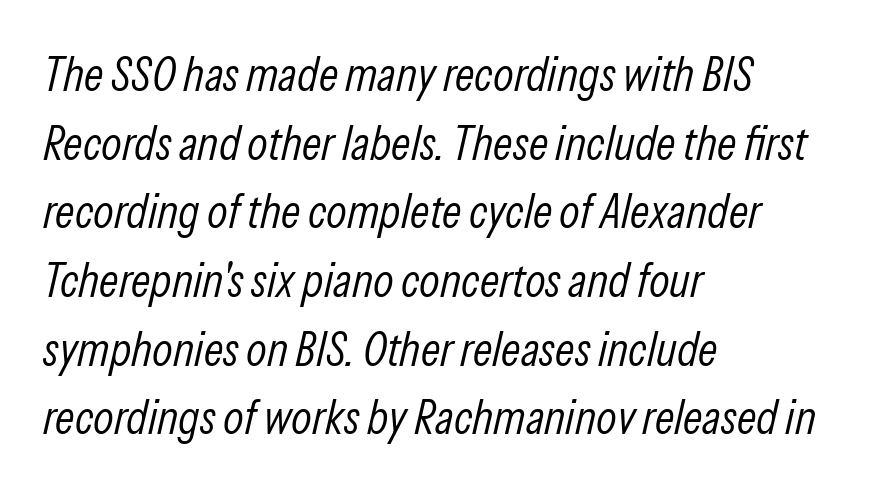
{"italic": "yes", "lean": "right", "slant_degrees": 13, "bold": "no", "weight": "light", "width": "condensed", "stroke_contrast": "low", "x_height": "medium", "monospaced": "no", "underline": "no", "align": "left", "line_spacing": "normal", "line_spacing_ratio": 1.43, "letter_spacing": "normal", "letter_spacing_em": 0.0, "glyph_px": 48}
